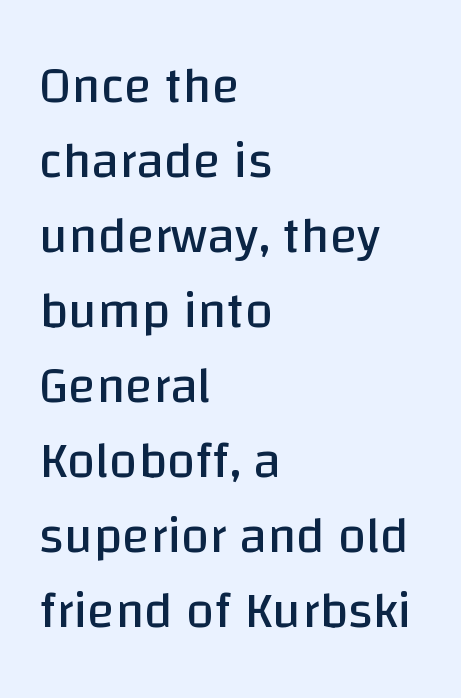
{"serif": "no", "italic": "no", "bold": "no", "weight": "regular", "width": "normal", "stroke_contrast": "low", "x_height": "large", "monospaced": "no", "underline": "no", "align": "left", "line_spacing": "normal", "line_spacing_ratio": 1.47, "letter_spacing": "normal", "letter_spacing_em": 0.0, "glyph_px": 51}
